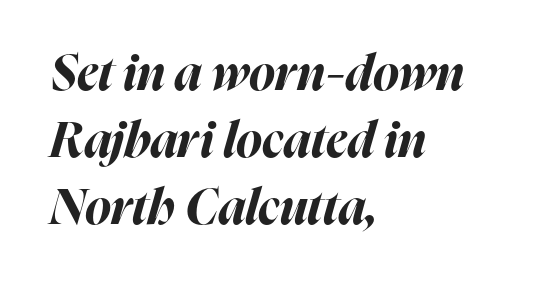
{"italic": "yes", "lean": "right", "slant_degrees": 16, "bold": "yes", "weight": "bold", "width": "normal", "stroke_contrast": "high", "x_height": "medium", "monospaced": "no", "underline": "no", "align": "left", "line_spacing": "normal", "line_spacing_ratio": 1.37, "letter_spacing": "normal", "letter_spacing_em": 0.0, "glyph_px": 49}
